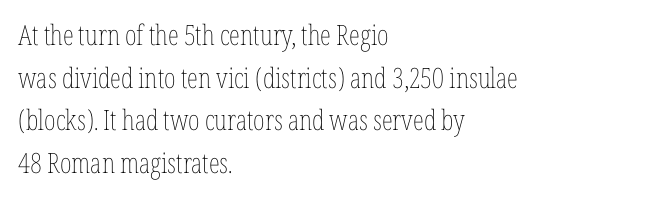
{"italic": "no", "bold": "no", "weight": "thin", "width": "condensed", "stroke_contrast": "low", "x_height": "medium", "monospaced": "no", "underline": "no", "align": "left", "line_spacing": "normal", "line_spacing_ratio": 1.52, "letter_spacing": "normal", "letter_spacing_em": 0.0, "glyph_px": 28}
